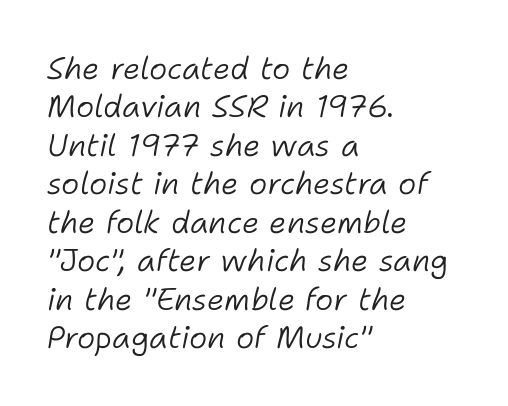
The image shows 31 px light type, italic (leaning right); set left-aligned, line spacing 1.24x, normal letter spacing, not underlined; low stroke contrast and a medium x-height.
